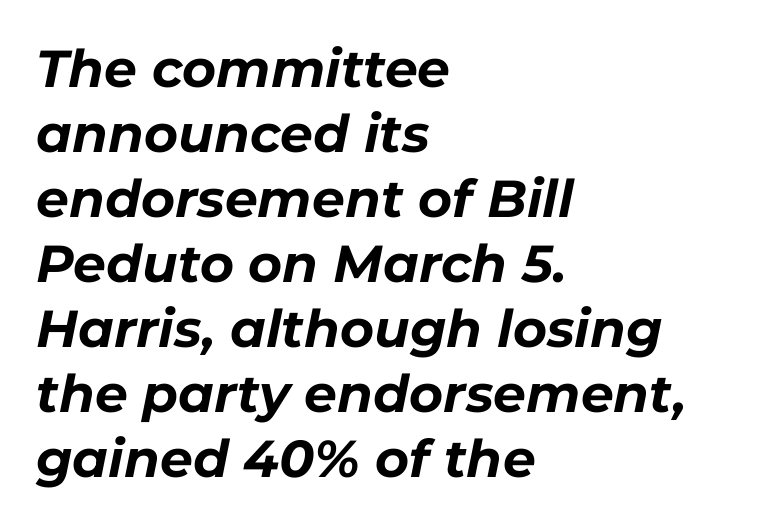
The image shows 52 px bold type, italic (leaning right); set left-aligned, normal line spacing (1.25x), normal letter spacing, not underlined; low stroke contrast and a medium x-height.
